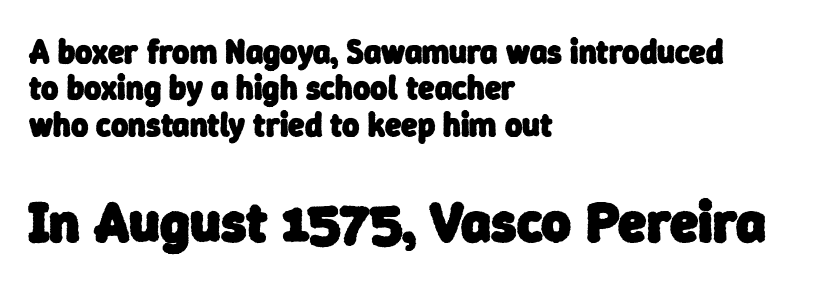
Q: Is the text bold? A: Yes.
Q: Is the typeface a serif or a sans-serif typeface? A: Sans-serif.
Q: Is the text underlined? A: No.
Q: How is the paragraph aligned? A: Left-aligned.
Q: Is the spacing between letters normal or unusually wide? A: Normal.
Q: Is the spacing between lines tight, normal or loose? A: Tight.
Q: Which block of text is set in a larger size, the first (top) or the second (bottom)? A: The second (bottom) one.
Q: Width (condensed, normal, or wide)? A: Normal.
Q: Stroke contrast? A: Low.
Q: x-height? A: Medium.
Q: Monospaced? A: No.
